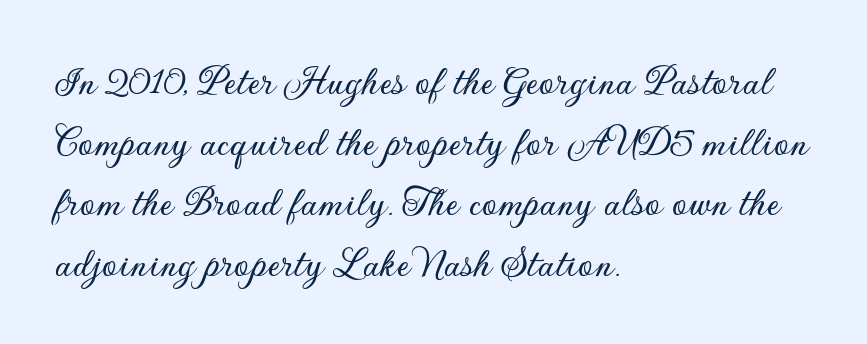
{"serif": "no", "width": "normal", "stroke_contrast": "low", "x_height": "small", "monospaced": "no", "underline": "no", "align": "left", "line_spacing": "normal", "line_spacing_ratio": 1.41, "letter_spacing": "normal", "letter_spacing_em": 0.0, "glyph_px": 43}
